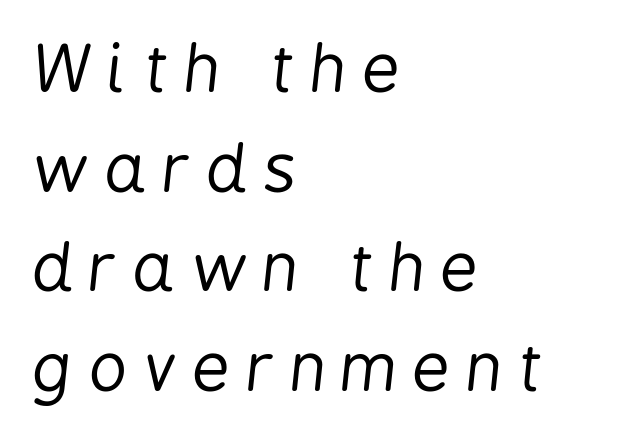
Substantial extra tracking has been applied to these lines. Unbolded letterforms with no extra heft. The specimen reads as italic at a glance. The passage shown is not underscored anywhere. This sample has the flowing, uneven cadence of proportional lettering. The vertical gap from one line to the next is medium.
